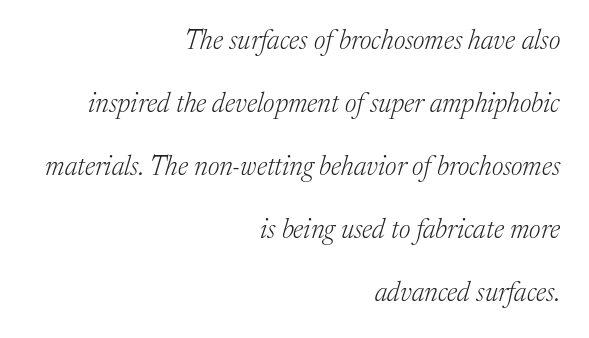
Q: Is the text bold? A: No.
Q: Is the text italic (slanted)? A: Yes, it leans right by about 17 degrees.
Q: Is the text underlined? A: No.
Q: How is the paragraph aligned? A: Right-aligned.
Q: Is the spacing between letters normal or unusually wide? A: Normal.
Q: Is the spacing between lines tight, normal or loose? A: Loose.
